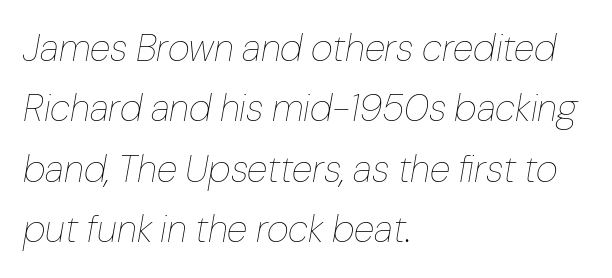
Leftover space on each line is placed entirely after the last word. The lettering tilts uniformly, giving the passage an italic look. Each word holds together tightly as a unit, with standard inter-letter gaps. A typesetter would call this proportional, since set widths differ per character. The letterforms sit at book weight or below. Leading: standard.
